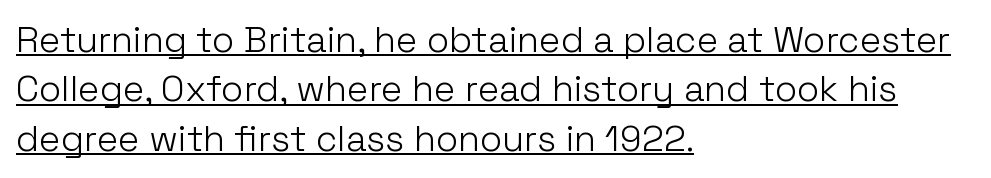
The image shows 36 px light sans-serif type, upright; set left-aligned, normal line spacing (1.37x), normal letter spacing, underlined; low stroke contrast and a medium x-height.
